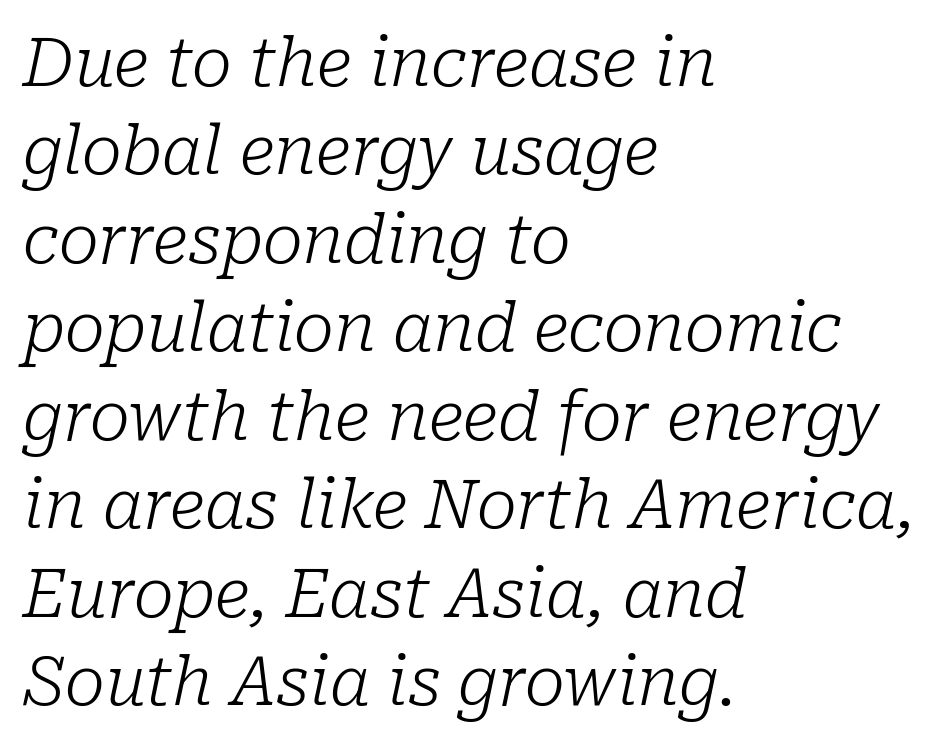
What kind of face is this? One with serifs. The strokes carry an ordinary text weight at most. Honestly, the row spacing looks completely unremarkable. Where is the straight margin? On the left. Observe the lean: these are italic letterforms.
